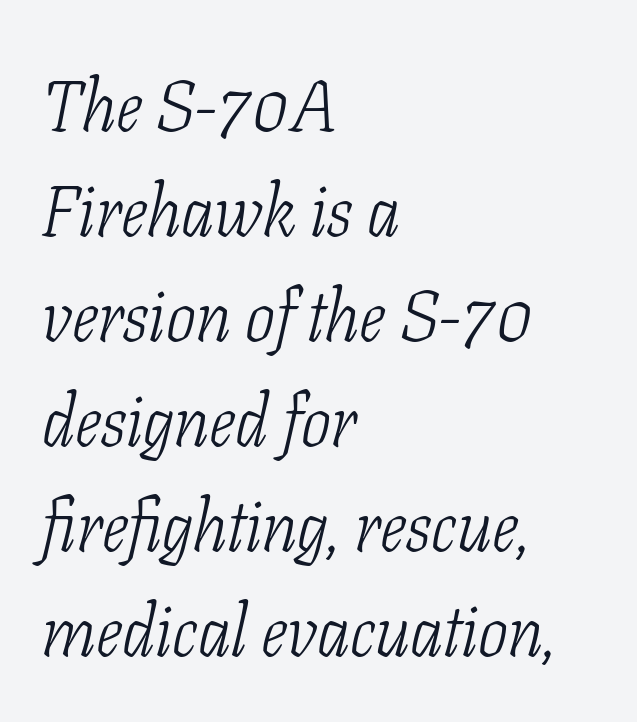
Q: Is the text bold? A: No.
Q: Is the text italic (slanted)? A: Yes, it leans right by about 11 degrees.
Q: Is the typeface a serif or a sans-serif typeface? A: Serif.
Q: Is the text underlined? A: No.
Q: How is the paragraph aligned? A: Left-aligned.
Q: Is the spacing between letters normal or unusually wide? A: Normal.
Q: Is the spacing between lines tight, normal or loose? A: Normal.
Q: Width (condensed, normal, or wide)? A: Condensed.
Q: Stroke contrast? A: Low.
Q: x-height? A: Medium.
Q: Monospaced? A: No.
